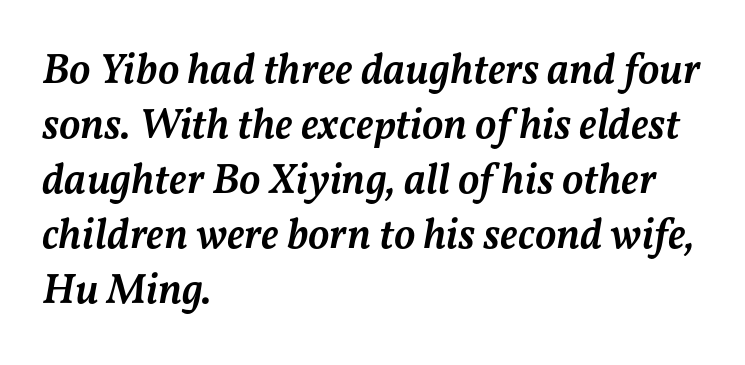
{"italic": "yes", "lean": "right", "slant_degrees": 11, "bold": "semi", "weight": "semibold", "width": "normal", "stroke_contrast": "medium", "x_height": "medium", "monospaced": "no", "underline": "no", "align": "left", "line_spacing": "normal", "line_spacing_ratio": 1.28, "letter_spacing": "normal", "letter_spacing_em": 0.0, "glyph_px": 43}
